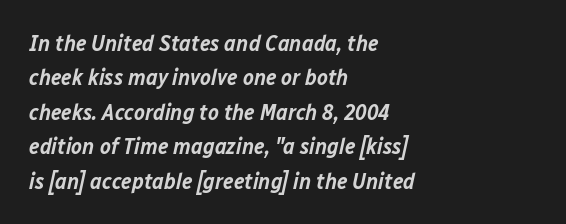
Q: Is the text bold? A: Semi-bold.
Q: Is the text italic (slanted)? A: Yes, it leans right by about 12 degrees.
Q: Is the text underlined? A: No.
Q: How is the paragraph aligned? A: Left-aligned.
Q: Is the spacing between letters normal or unusually wide? A: Normal.
Q: Is the spacing between lines tight, normal or loose? A: Normal.
